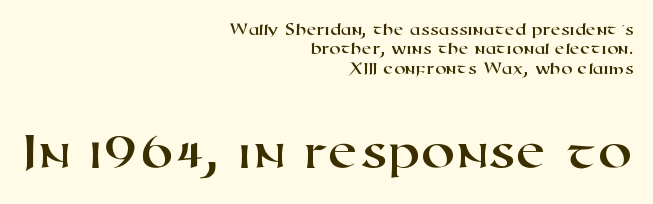
Here the designer chose a conventional face with non-uniform glyph widths. Compared with typical body copy, the letter spacing here is the same. Vertical spacing — tight. Whoever set this made the second block the dominant, larger element. Any mark beneath the type? The region is blank.
